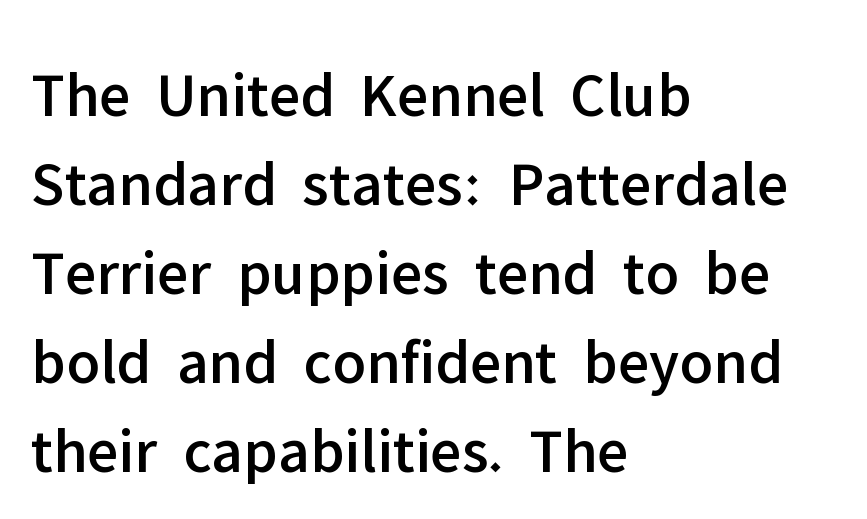
Q: Is the text italic (slanted)? A: No, it is upright.
Q: Is the typeface a serif or a sans-serif typeface? A: Sans-serif.
Q: Is the text underlined? A: No.
Q: How is the paragraph aligned? A: Left-aligned.
Q: Is the spacing between letters normal or unusually wide? A: Normal.
Q: Is the spacing between lines tight, normal or loose? A: Normal.
Q: Width (condensed, normal, or wide)? A: Normal.
Q: Stroke contrast? A: Low.
Q: x-height? A: Medium.
Q: Monospaced? A: No.
